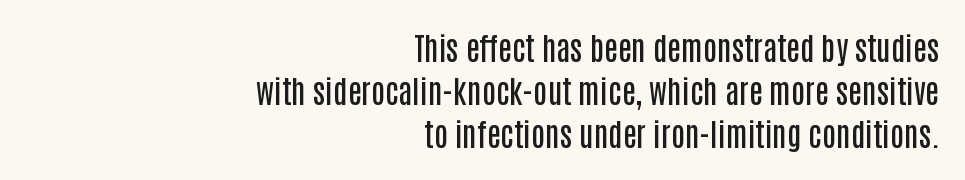
The image shows 31 px semibold, condensed sans-serif type, upright; set right-aligned, normal line spacing (1.39x), normal letter spacing, not underlined; low stroke contrast and a large x-height.
